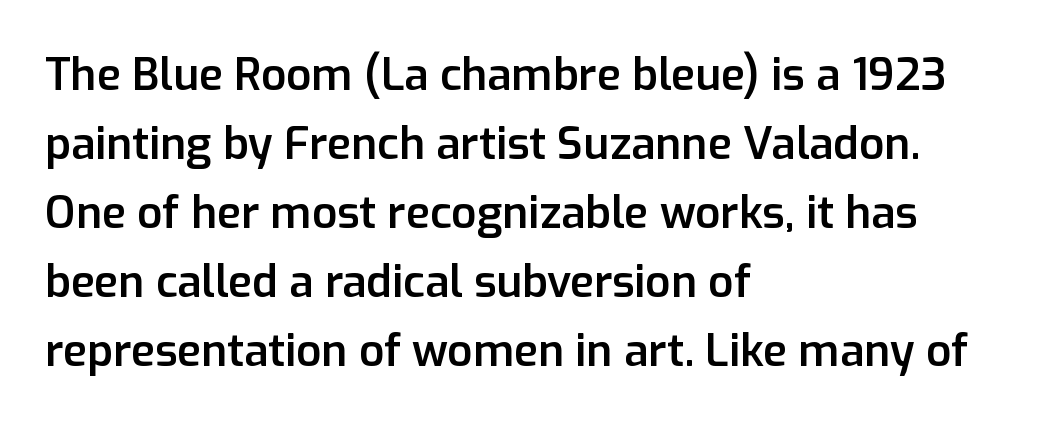
The image shows 44 px semibold sans-serif type, upright; set left-aligned, normal line spacing (1.57x), normal letter spacing, not underlined; low stroke contrast and a medium x-height.
